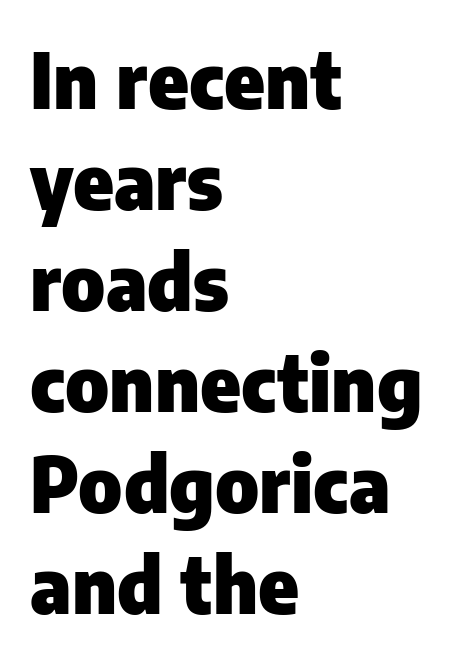
{"serif": "no", "italic": "no", "bold": "yes", "weight": "heavy", "width": "normal", "stroke_contrast": "low", "x_height": "medium", "monospaced": "no", "underline": "no", "align": "left", "line_spacing": "normal", "line_spacing_ratio": 1.33, "letter_spacing": "normal", "letter_spacing_em": 0.0, "glyph_px": 76}
